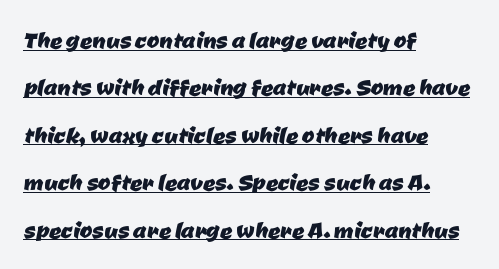
{"serif": "no", "width": "normal", "stroke_contrast": "low", "x_height": "medium", "monospaced": "no", "underline": "yes", "align": "left", "line_spacing": "normal", "line_spacing_ratio": 1.58, "letter_spacing": "normal", "letter_spacing_em": 0.0, "glyph_px": 30}
